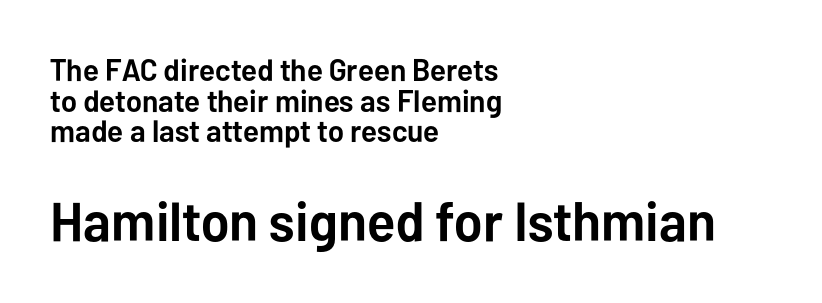
Q: Is the text bold? A: Yes.
Q: Is the text italic (slanted)? A: No, it is upright.
Q: Is the typeface a serif or a sans-serif typeface? A: Sans-serif.
Q: Is the text underlined? A: No.
Q: How is the paragraph aligned? A: Left-aligned.
Q: Is the spacing between letters normal or unusually wide? A: Normal.
Q: Is the spacing between lines tight, normal or loose? A: Tight.
Q: Which block of text is set in a larger size, the first (top) or the second (bottom)? A: The second (bottom) one.
Q: Width (condensed, normal, or wide)? A: Normal.
Q: Stroke contrast? A: Low.
Q: x-height? A: Medium.
Q: Monospaced? A: No.
